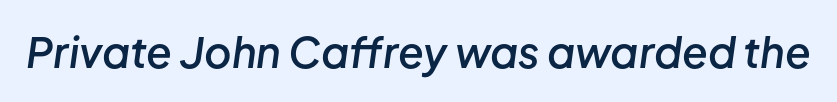
The horizontal fit of the characters is conventional and even. The whole block is typeset with a tilt. The face used here is a semibold: visibly heavier than regular, lighter than bold. The space directly below the letters is spotless. Do the characters align in a grid? No, the font is proportional.
